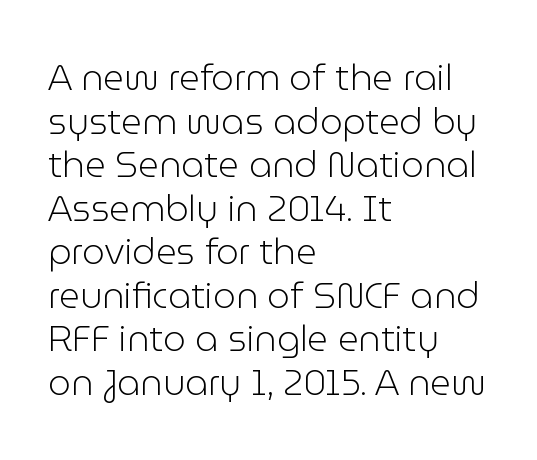
Posture: vertical. Tracking here is standard; glyphs follow each other at the usual distance. Examine the stroke ends and you'll find no serifs. Notice how the passage keeps a crisp vertical edge on the left only. Summary of weight: not heavy and not bold. The area under the type is left untouched.
